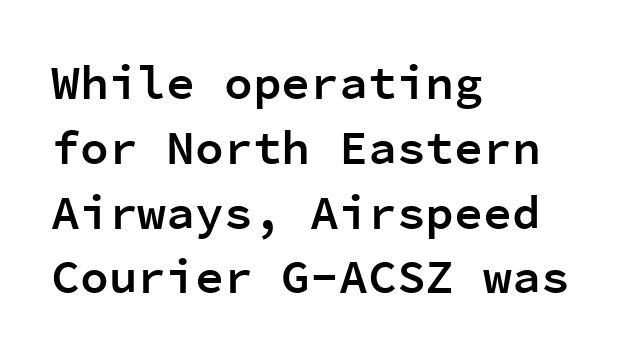
Examine the stroke ends and you'll find no serifs. The tracking reads as untouched default to a designer's eye. Every row of glyphs begins at an identical x-position on the left. Spacing verdict: monospaced, one width for all characters. The typesetting leans somewhat heavy: a semibold. Do the letters lean? They stand straight.
